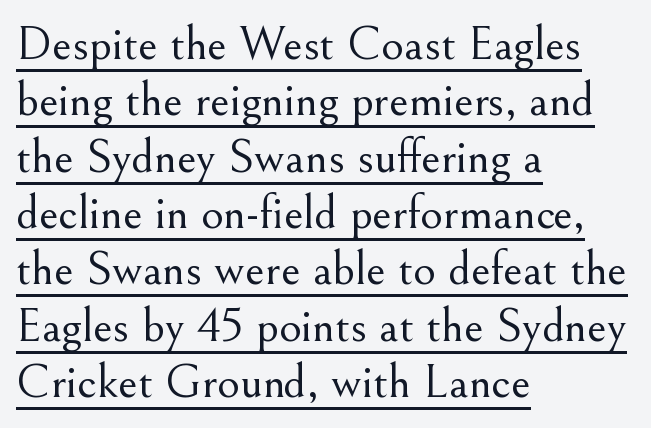
Q: Is the text bold? A: No.
Q: Is the text italic (slanted)? A: No, it is upright.
Q: Is the typeface a serif or a sans-serif typeface? A: Serif.
Q: Is the text underlined? A: Yes.
Q: How is the paragraph aligned? A: Left-aligned.
Q: Is the spacing between letters normal or unusually wide? A: Normal.
Q: Is the spacing between lines tight, normal or loose? A: Tight.
Q: Width (condensed, normal, or wide)? A: Normal.
Q: Stroke contrast? A: Medium.
Q: x-height? A: Small.
Q: Monospaced? A: No.
